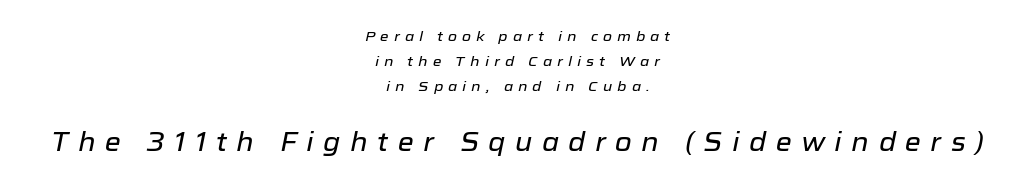
{"italic": "yes", "lean": "right", "slant_degrees": 12, "underline": "no", "align": "center", "line_spacing_ratio": 1.79, "letter_spacing": "wide", "letter_spacing_em": 0.36, "larger_block": "second", "size_ratio": 1.86, "glyph_px": 26}
